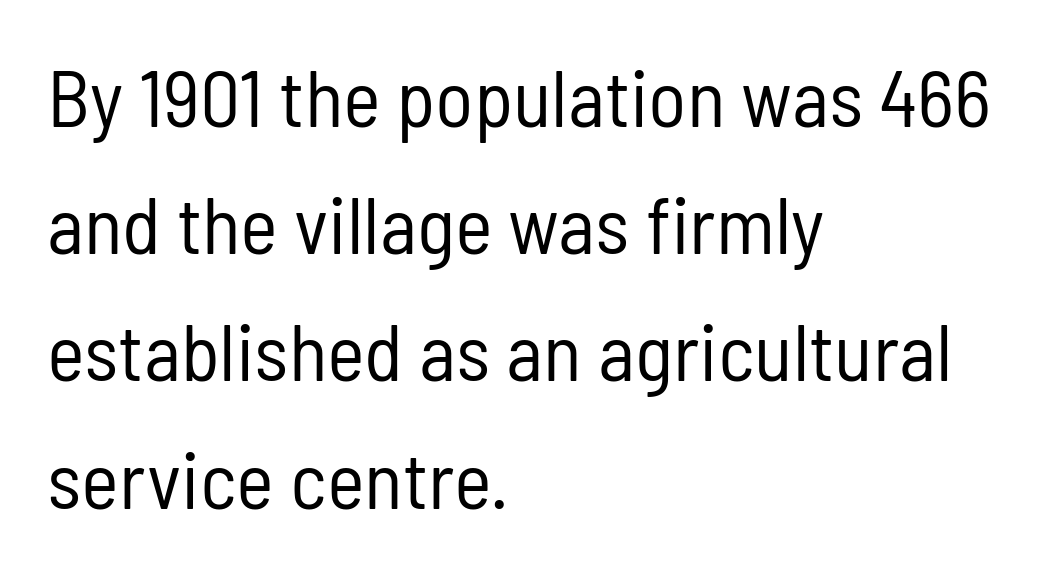
Q: Is the text bold? A: No.
Q: Is the text italic (slanted)? A: No, it is upright.
Q: Is the typeface a serif or a sans-serif typeface? A: Sans-serif.
Q: Is the text underlined? A: No.
Q: How is the paragraph aligned? A: Left-aligned.
Q: Is the spacing between letters normal or unusually wide? A: Normal.
Q: Is the spacing between lines tight, normal or loose? A: Normal.
Q: Width (condensed, normal, or wide)? A: Condensed.
Q: Stroke contrast? A: Low.
Q: x-height? A: Medium.
Q: Monospaced? A: No.
